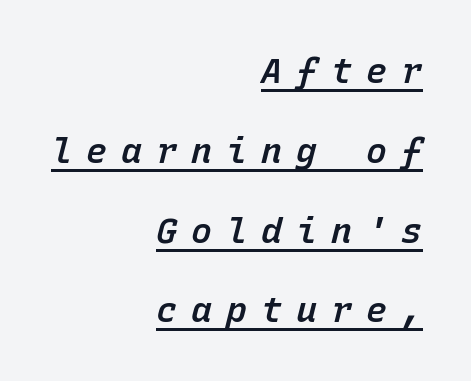
Q: Is the text bold? A: Semi-bold.
Q: Is the text italic (slanted)? A: Yes, it leans right by about 15 degrees.
Q: Is the text underlined? A: Yes.
Q: How is the paragraph aligned? A: Right-aligned.
Q: Is the spacing between letters normal or unusually wide? A: Unusually wide.
Q: Is the spacing between lines tight, normal or loose? A: Loose.
Q: Width (condensed, normal, or wide)? A: Normal.
Q: Stroke contrast? A: Low.
Q: x-height? A: Medium.
Q: Monospaced? A: Yes.
